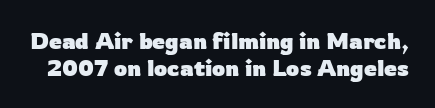
{"italic": "no", "bold": "yes", "underline": "no", "line_spacing_ratio": 1.17, "letter_spacing": "normal", "letter_spacing_em": 0.0, "glyph_px": 23}
